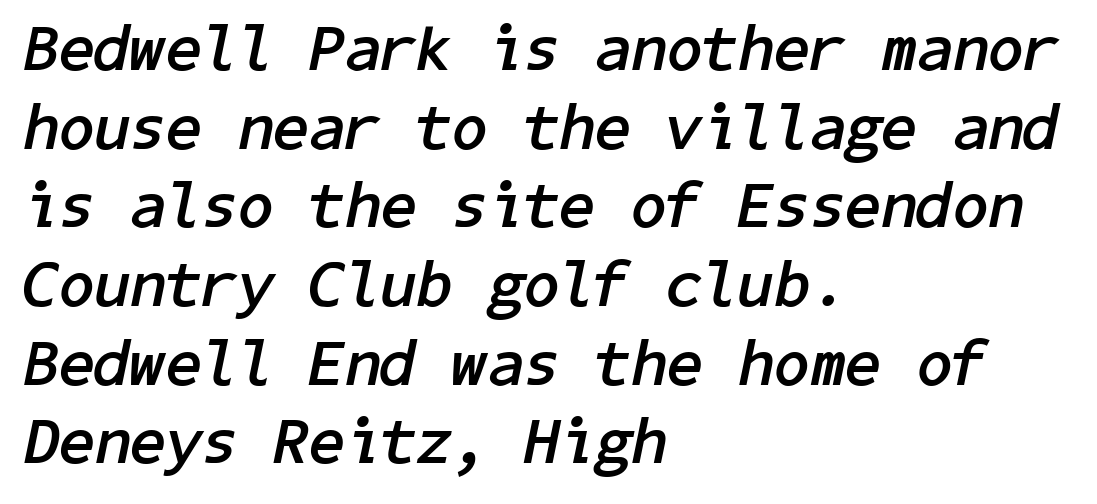
{"italic": "yes", "lean": "right", "slant_degrees": 11, "bold": "yes", "weight": "semibold", "width": "normal", "stroke_contrast": "low", "x_height": "medium", "underline": "no", "align": "left", "line_spacing_ratio": 1.21, "letter_spacing": "normal", "letter_spacing_em": 0.0, "glyph_px": 65}
